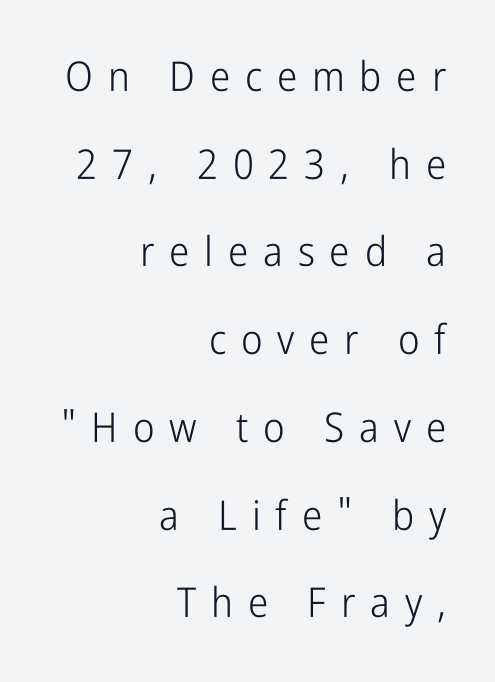
Each letter keeps its own natural width here, so spacing adapts to shape. Someone cranked the tracking dial way up on this one. Typographically, this falls in the sans-serif category. Is the block centered? No — it sits flush against the right margin. Honestly, there is no underline to notice here at all. The face looks like a standard text weight, possibly lighter.
